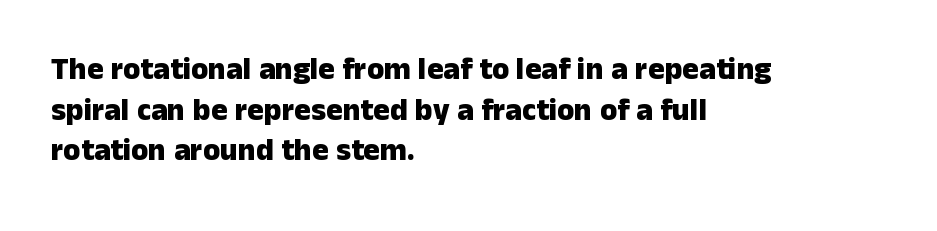
{"serif": "no", "italic": "no", "bold": "yes", "weight": "heavy", "width": "normal", "stroke_contrast": "low", "x_height": "medium", "monospaced": "no", "underline": "no", "align": "left", "line_spacing": "normal", "line_spacing_ratio": 1.31, "letter_spacing": "normal", "letter_spacing_em": 0.0, "glyph_px": 31}
